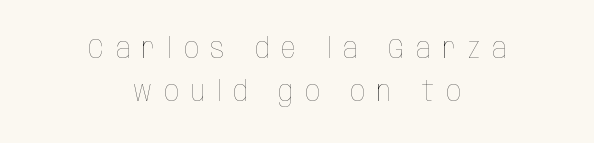
The image shows 29 px thin, condensed type, upright; set centered, normal line spacing (1.5x), unusually wide letter spacing (+0.41 em), not underlined; low stroke contrast and a large x-height.
